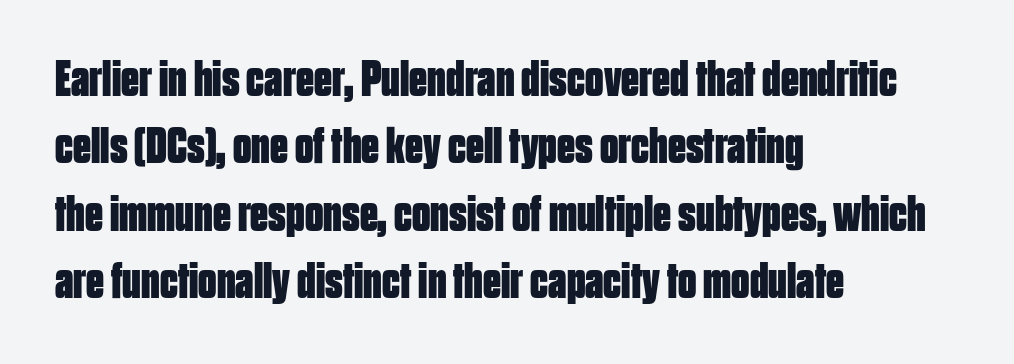
The image shows 51 px bold, condensed sans-serif type, upright; set left-aligned, normal line spacing (1.32x), normal letter spacing, not underlined; low stroke contrast and a large x-height.
